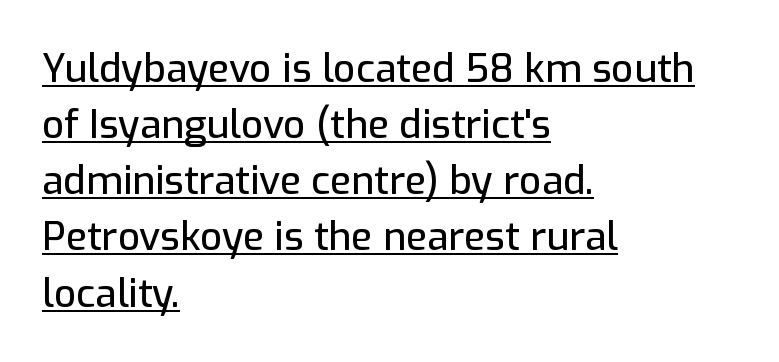
Q: Is the text italic (slanted)? A: No, it is upright.
Q: Is the typeface a serif or a sans-serif typeface? A: Sans-serif.
Q: Is the text underlined? A: Yes.
Q: How is the paragraph aligned? A: Left-aligned.
Q: Is the spacing between letters normal or unusually wide? A: Normal.
Q: Is the spacing between lines tight, normal or loose? A: Normal.
Q: Width (condensed, normal, or wide)? A: Normal.
Q: Stroke contrast? A: Low.
Q: x-height? A: Medium.
Q: Monospaced? A: No.
